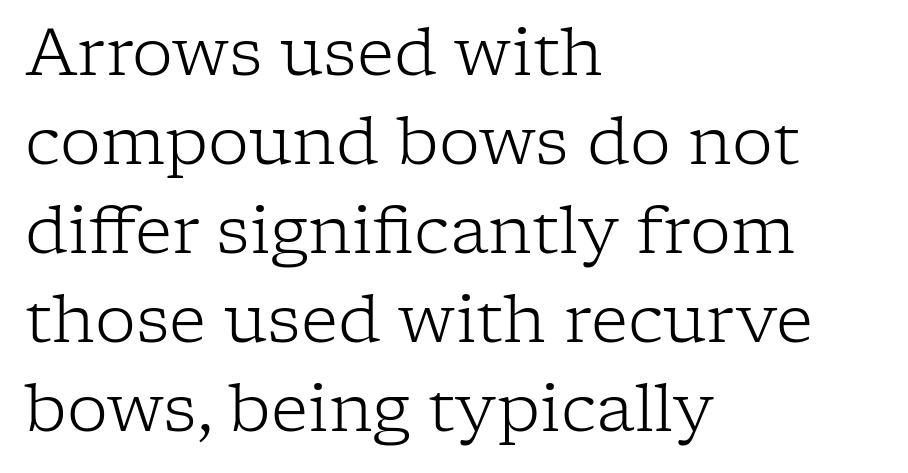
Compared with a centered layout, this one pins lines to the left instead. The specimen reads as upright at a glance. Rule under the text: the space is simply empty. Stroke thickness stays within the range of a standard reading face or lighter.
